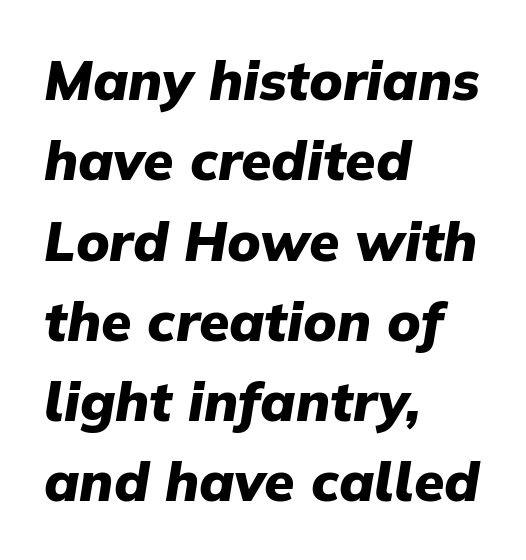
The image shows 55 px heavy type, italic (leaning right); set left-aligned, normal line spacing (1.46x), normal letter spacing, not underlined; low stroke contrast and a medium x-height.
